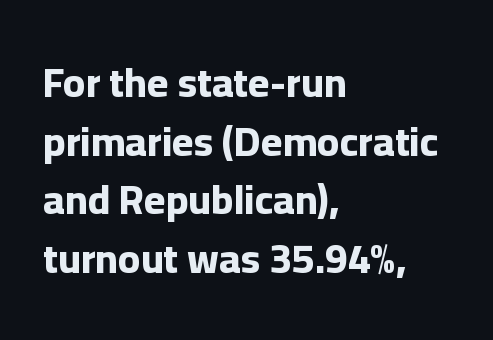
The image shows 41 px bold sans-serif type, upright; set left-aligned, normal line spacing (1.43x), normal letter spacing, not underlined; low stroke contrast and a medium x-height.
